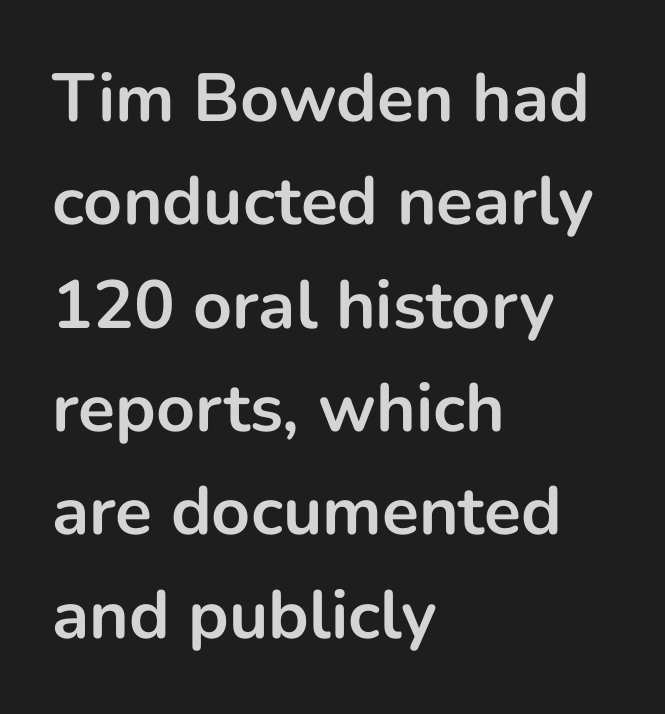
{"serif": "no", "italic": "no", "bold": "yes", "weight": "bold", "width": "normal", "stroke_contrast": "low", "x_height": "medium", "monospaced": "no", "underline": "no", "align": "left", "line_spacing": "normal", "line_spacing_ratio": 1.52, "letter_spacing": "normal", "letter_spacing_em": 0.0, "glyph_px": 68}
